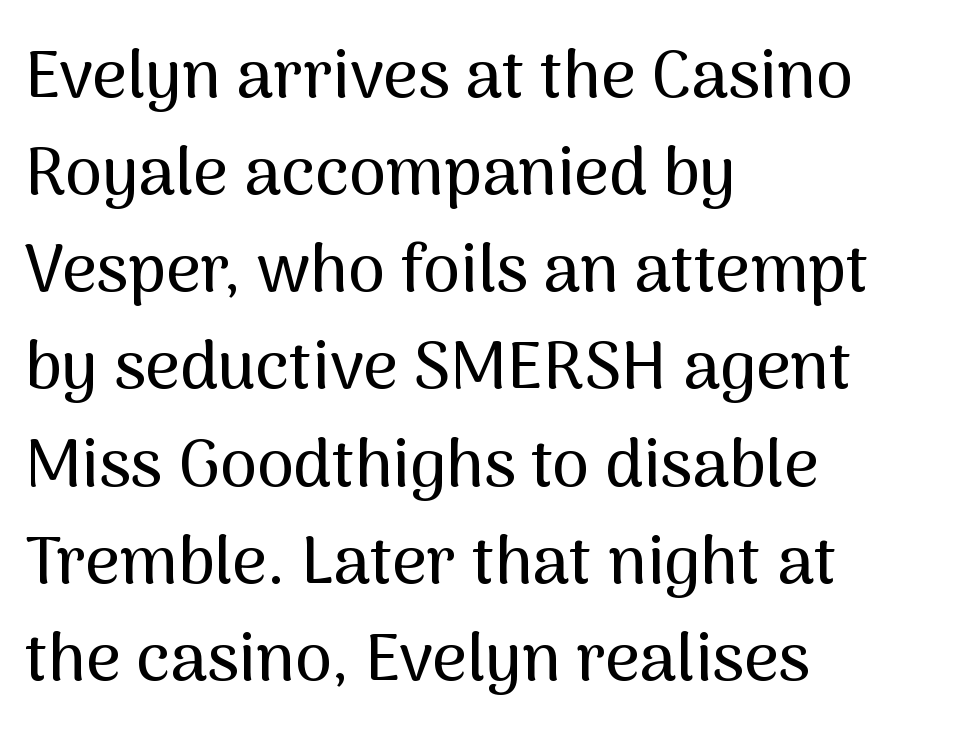
{"serif": "no", "italic": "no", "width": "normal", "stroke_contrast": "medium", "x_height": "medium", "monospaced": "no", "underline": "no", "align": "left", "line_spacing": "normal", "line_spacing_ratio": 1.45, "letter_spacing": "normal", "letter_spacing_em": 0.0, "glyph_px": 67}
